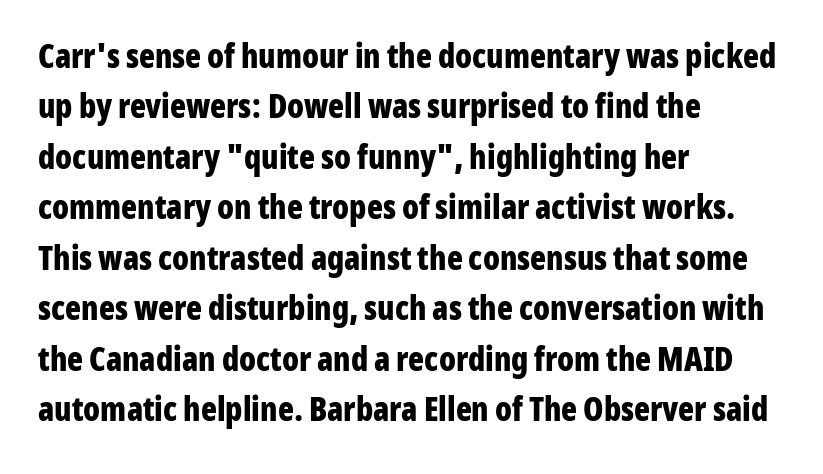
Q: Is the text bold? A: Yes.
Q: Is the text italic (slanted)? A: No, it is upright.
Q: Is the typeface a serif or a sans-serif typeface? A: Sans-serif.
Q: Is the text underlined? A: No.
Q: How is the paragraph aligned? A: Left-aligned.
Q: Is the spacing between letters normal or unusually wide? A: Normal.
Q: Is the spacing between lines tight, normal or loose? A: Normal.
Q: Width (condensed, normal, or wide)? A: Condensed.
Q: Stroke contrast? A: Low.
Q: x-height? A: Medium.
Q: Monospaced? A: No.
